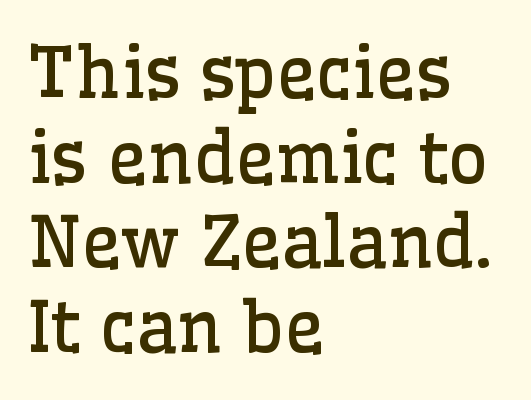
Q: Is the text bold? A: No.
Q: Is the text italic (slanted)? A: No, it is upright.
Q: Is the typeface a serif or a sans-serif typeface? A: Serif.
Q: Is the text underlined? A: No.
Q: How is the paragraph aligned? A: Left-aligned.
Q: Is the spacing between letters normal or unusually wide? A: Normal.
Q: Width (condensed, normal, or wide)? A: Normal.
Q: Stroke contrast? A: Low.
Q: x-height? A: Medium.
Q: Monospaced? A: No.
